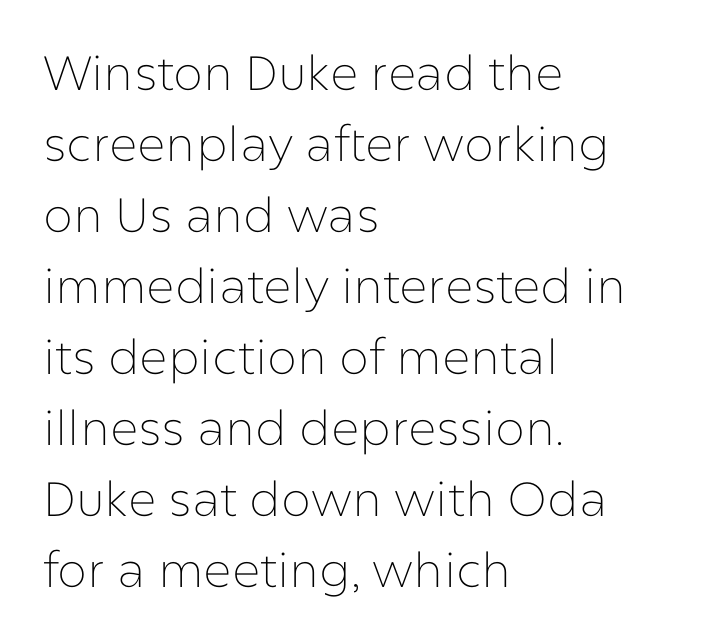
The image shows 48 px thin sans-serif type, upright; set left-aligned, normal line spacing (1.48x), normal letter spacing, not underlined; low stroke contrast and a medium x-height.
